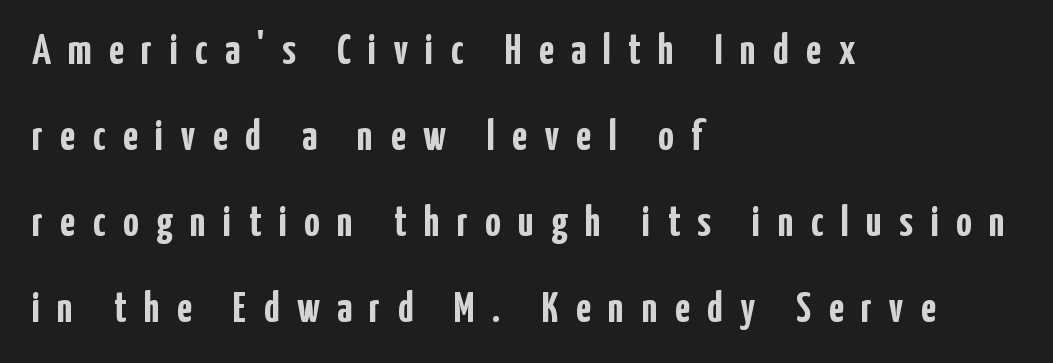
{"serif": "no", "italic": "no", "bold": "yes", "weight": "semibold", "width": "condensed", "stroke_contrast": "low", "x_height": "medium", "monospaced": "no", "underline": "no", "align": "left", "line_spacing": "loose", "line_spacing_ratio": 2.0, "letter_spacing": "wide", "letter_spacing_em": 0.41, "glyph_px": 43}
